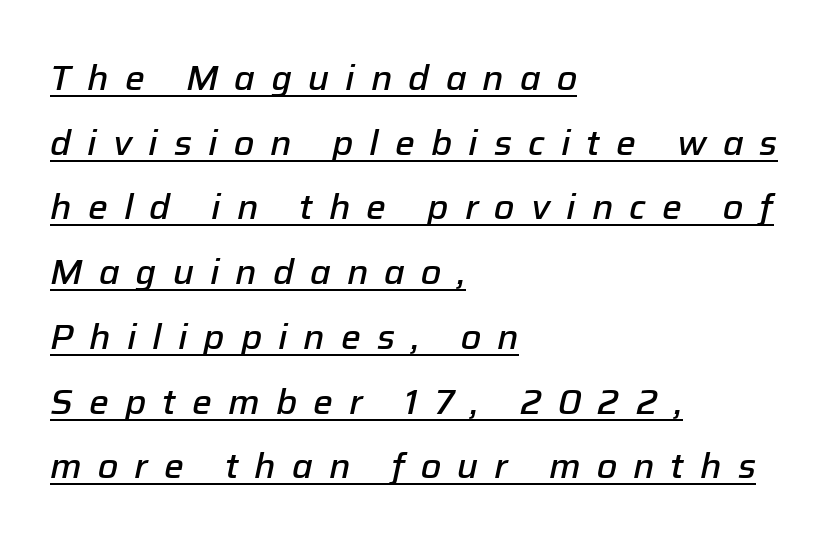
Q: Is the text bold? A: Semi-bold.
Q: Is the text italic (slanted)? A: Yes, it leans right by about 12 degrees.
Q: Is the text underlined? A: Yes.
Q: How is the paragraph aligned? A: Left-aligned.
Q: Is the spacing between letters normal or unusually wide? A: Unusually wide.
Q: Width (condensed, normal, or wide)? A: Normal.
Q: Stroke contrast? A: Low.
Q: x-height? A: Medium.
Q: Monospaced? A: No.
